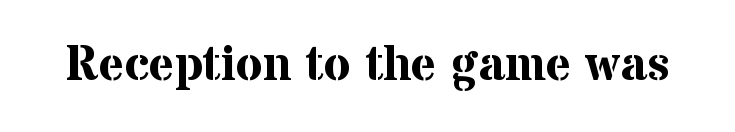
The image shows 49 px bold serif type, upright; set normal letter spacing, not underlined; medium stroke contrast and a medium x-height.
